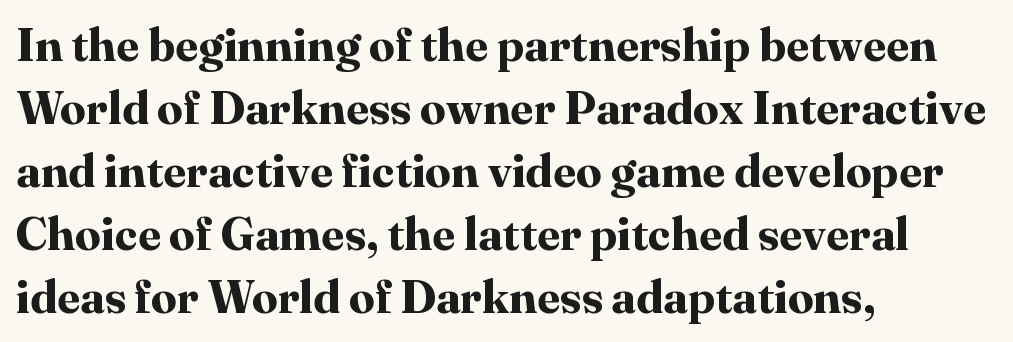
Q: Is the text bold? A: Yes.
Q: Is the text italic (slanted)? A: No, it is upright.
Q: Is the typeface a serif or a sans-serif typeface? A: Serif.
Q: Is the text underlined? A: No.
Q: How is the paragraph aligned? A: Left-aligned.
Q: Is the spacing between letters normal or unusually wide? A: Normal.
Q: Is the spacing between lines tight, normal or loose? A: Normal.
Q: Width (condensed, normal, or wide)? A: Normal.
Q: Stroke contrast? A: High.
Q: x-height? A: Medium.
Q: Monospaced? A: No.
